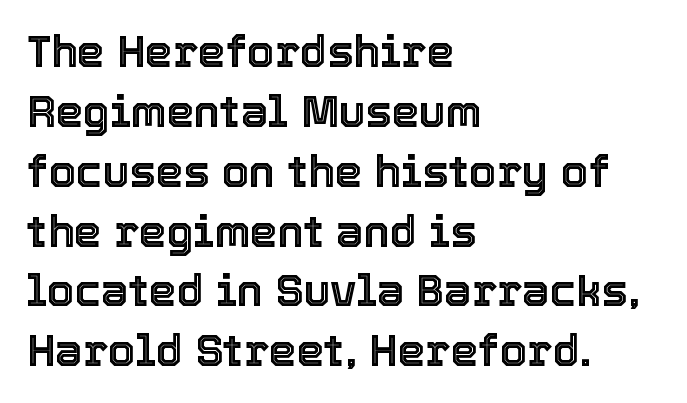
{"italic": "no", "width": "normal", "x_height": "medium", "monospaced": "no", "underline": "no", "align": "left", "line_spacing": "normal", "line_spacing_ratio": 1.36, "letter_spacing": "normal", "letter_spacing_em": 0.0, "glyph_px": 44}
